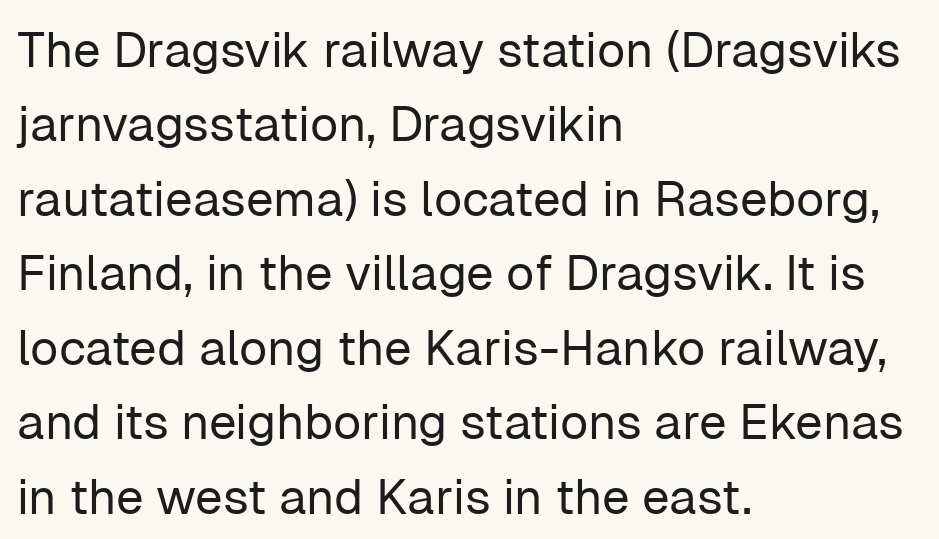
Q: Is the text bold? A: No.
Q: Is the text italic (slanted)? A: No, it is upright.
Q: Is the typeface a serif or a sans-serif typeface? A: Sans-serif.
Q: Is the text underlined? A: No.
Q: How is the paragraph aligned? A: Left-aligned.
Q: Is the spacing between letters normal or unusually wide? A: Normal.
Q: Is the spacing between lines tight, normal or loose? A: Normal.
Q: Width (condensed, normal, or wide)? A: Normal.
Q: Stroke contrast? A: Low.
Q: x-height? A: Medium.
Q: Monospaced? A: No.
